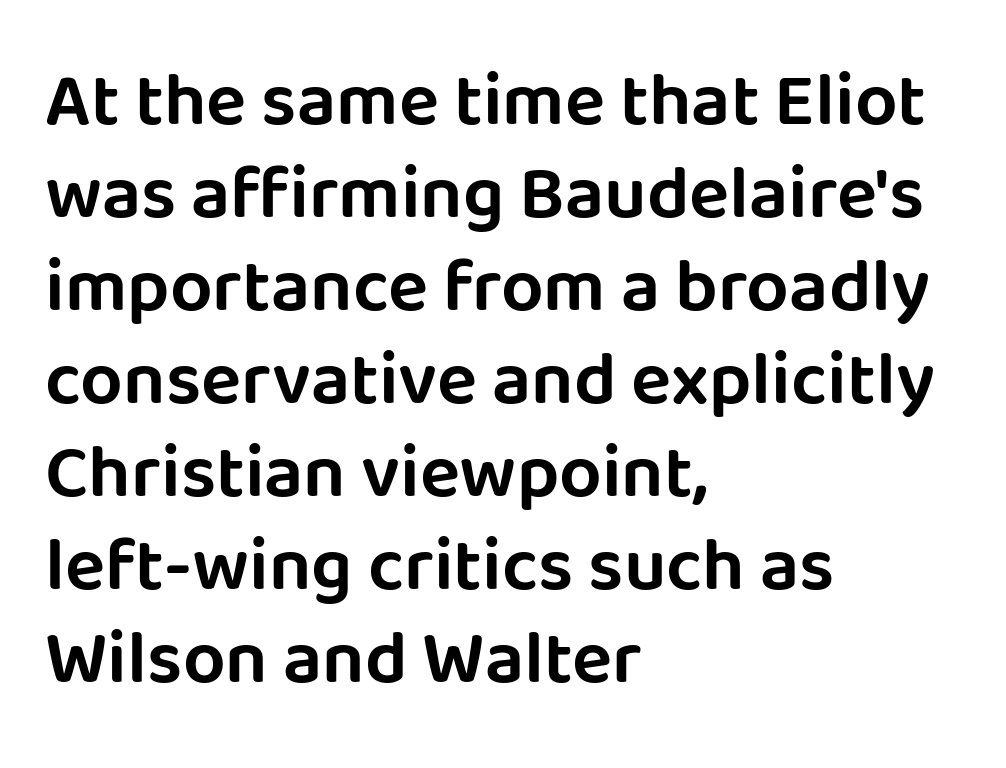
Q: Is the text italic (slanted)? A: No, it is upright.
Q: Is the typeface a serif or a sans-serif typeface? A: Sans-serif.
Q: Is the text underlined? A: No.
Q: How is the paragraph aligned? A: Left-aligned.
Q: Is the spacing between letters normal or unusually wide? A: Normal.
Q: Width (condensed, normal, or wide)? A: Normal.
Q: Stroke contrast? A: Low.
Q: x-height? A: Large.
Q: Monospaced? A: No.
